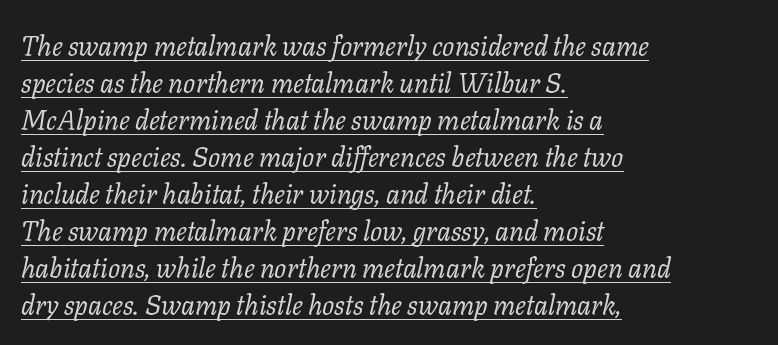
Q: Is the text bold? A: No.
Q: Is the text italic (slanted)? A: Yes, it leans right by about 11 degrees.
Q: Is the text underlined? A: Yes.
Q: How is the paragraph aligned? A: Left-aligned.
Q: Is the spacing between letters normal or unusually wide? A: Normal.
Q: Is the spacing between lines tight, normal or loose? A: Normal.
